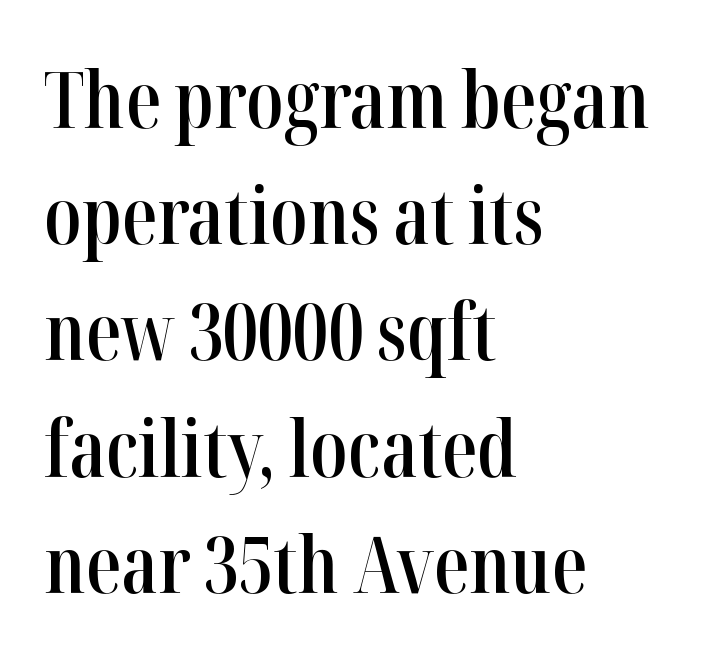
The image shows 78 px semibold, condensed serif type, upright; set left-aligned, normal line spacing (1.49x), normal letter spacing, not underlined; high stroke contrast and a medium x-height.
